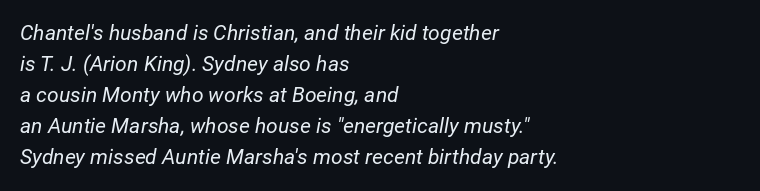
Anything drawn beneath the words? Only blank space. Leftover space on each line is placed entirely after the last word. These glyphs show unthickened strokes, regular width or finer. Quick note: interline space is typical. The horizontal fit of the characters is conventional and even. These lines were composed using italics.
